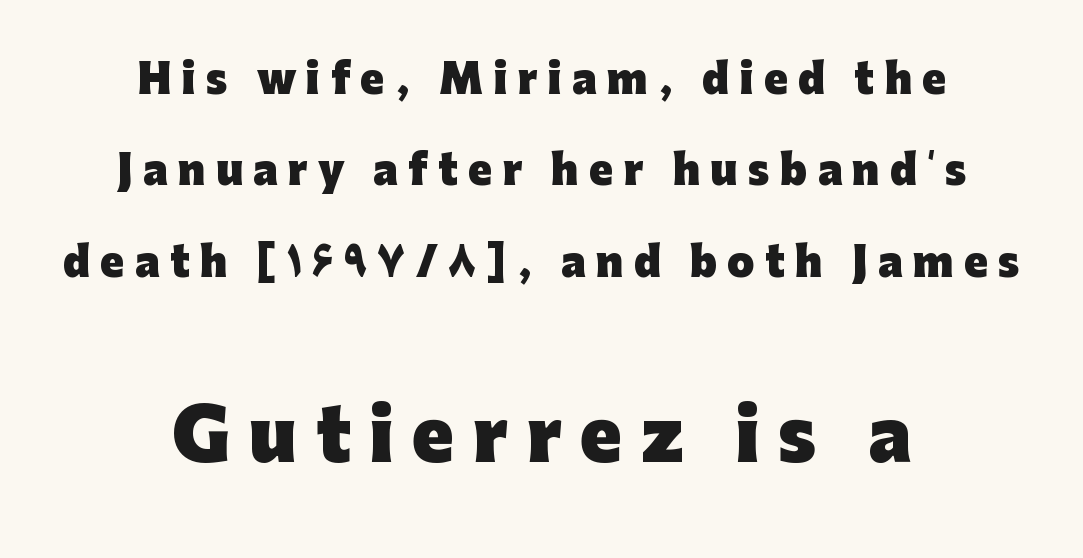
{"serif": "no", "italic": "no", "bold": "yes", "weight": "heavy", "width": "normal", "stroke_contrast": "low", "x_height": "medium", "monospaced": "no", "underline": "no", "align": "center", "line_spacing": "loose", "line_spacing_ratio": 2.34, "letter_spacing": "wide", "letter_spacing_em": 0.27, "larger_block": "second", "size_ratio": 1.77, "glyph_px": 69}
